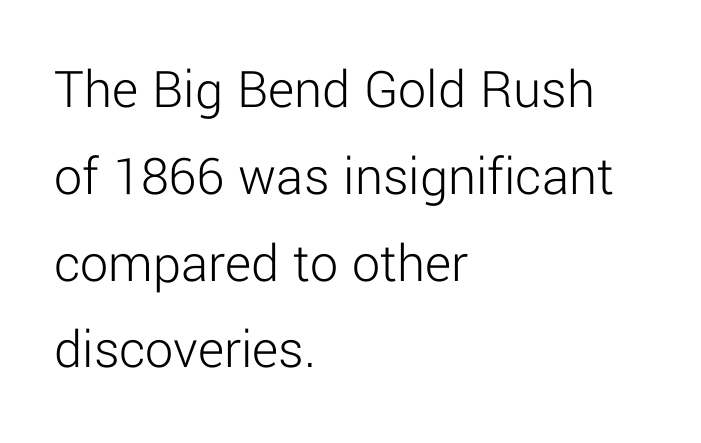
Q: Is the text bold? A: No.
Q: Is the text italic (slanted)? A: No, it is upright.
Q: Is the typeface a serif or a sans-serif typeface? A: Sans-serif.
Q: Is the text underlined? A: No.
Q: How is the paragraph aligned? A: Left-aligned.
Q: Is the spacing between letters normal or unusually wide? A: Normal.
Q: Is the spacing between lines tight, normal or loose? A: Normal.
Q: Width (condensed, normal, or wide)? A: Normal.
Q: Stroke contrast? A: Low.
Q: x-height? A: Medium.
Q: Monospaced? A: No.
